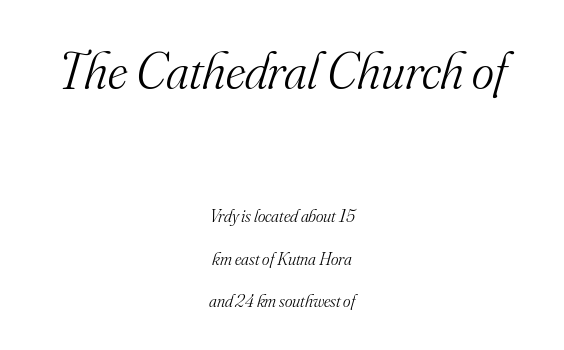
The image shows 53 px light serif type, italic (leaning right); set centered, loose line spacing (2.36x), normal letter spacing, not underlined; the first (top) block is 2.94x larger; medium stroke contrast and a small x-height.
